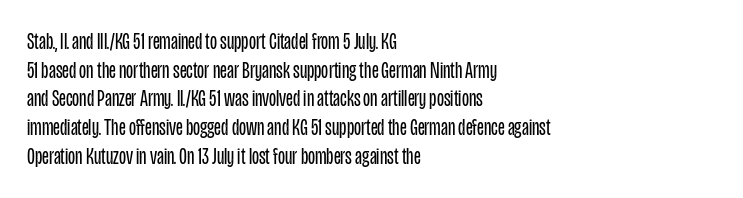
Q: Is the text bold? A: No.
Q: Is the text italic (slanted)? A: No, it is upright.
Q: Is the text underlined? A: No.
Q: How is the paragraph aligned? A: Left-aligned.
Q: Is the spacing between letters normal or unusually wide? A: Normal.
Q: Is the spacing between lines tight, normal or loose? A: Normal.
